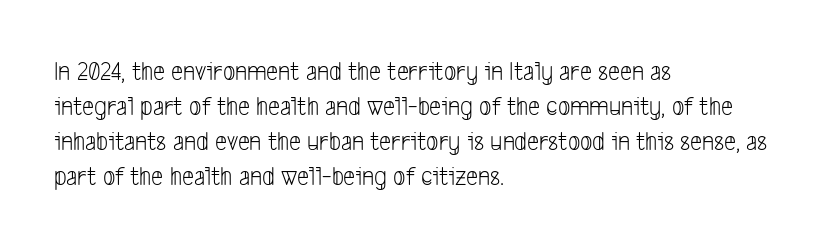
{"bold": "no", "underline": "no", "align": "left", "line_spacing": "normal", "line_spacing_ratio": 1.3, "letter_spacing": "normal", "letter_spacing_em": 0.0, "glyph_px": 27}
